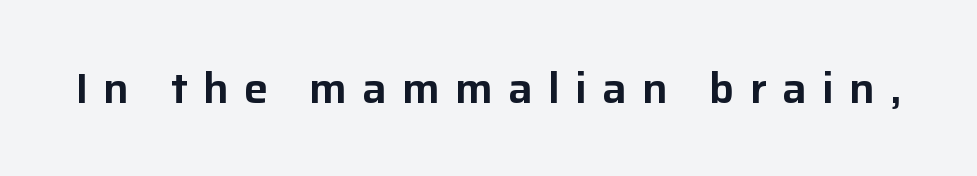
Q: Is the text italic (slanted)? A: No, it is upright.
Q: Is the typeface a serif or a sans-serif typeface? A: Sans-serif.
Q: Is the text underlined? A: No.
Q: Is the spacing between letters normal or unusually wide? A: Unusually wide.
Q: Width (condensed, normal, or wide)? A: Normal.
Q: Stroke contrast? A: Low.
Q: x-height? A: Medium.
Q: Monospaced? A: No.
